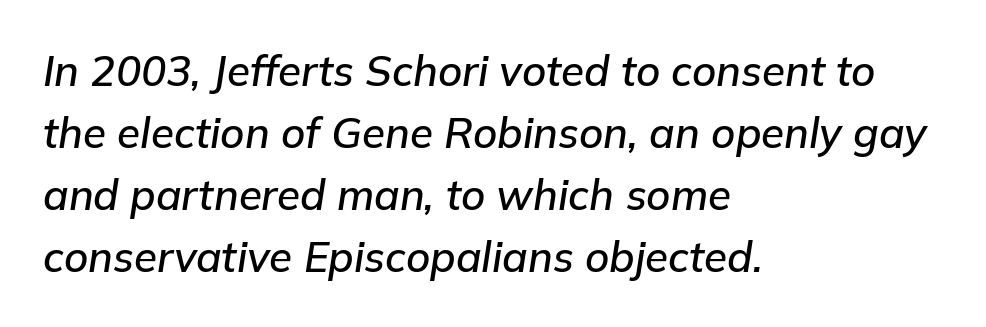
Q: Is the text italic (slanted)? A: Yes, it leans right by about 9 degrees.
Q: Is the text underlined? A: No.
Q: How is the paragraph aligned? A: Left-aligned.
Q: Is the spacing between letters normal or unusually wide? A: Normal.
Q: Is the spacing between lines tight, normal or loose? A: Normal.
Q: Width (condensed, normal, or wide)? A: Normal.
Q: Stroke contrast? A: Low.
Q: x-height? A: Medium.
Q: Monospaced? A: No.
